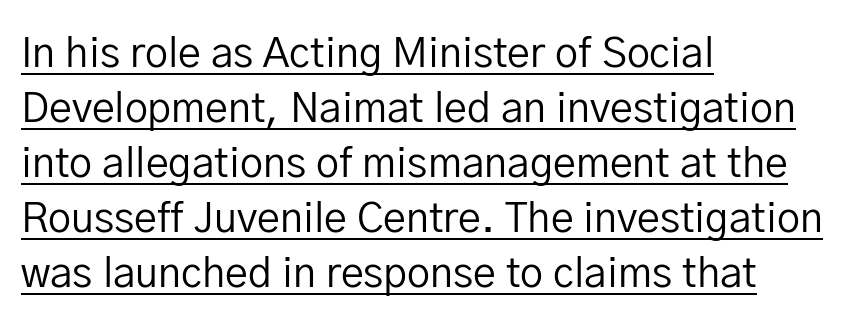
The image shows 41 px regular-weight sans-serif type, upright; set left-aligned, normal line spacing (1.34x), normal letter spacing, underlined; low stroke contrast and a medium x-height.
